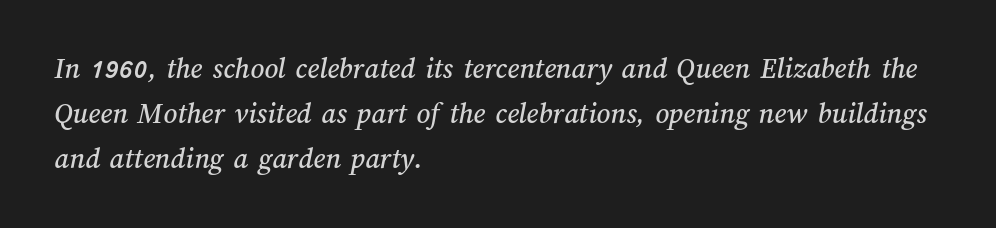
Q: Is the text underlined? A: No.
Q: How is the paragraph aligned? A: Left-aligned.
Q: Is the spacing between letters normal or unusually wide? A: Normal.
Q: Is the spacing between lines tight, normal or loose? A: Normal.
Q: Width (condensed, normal, or wide)? A: Normal.
Q: Stroke contrast? A: Medium.
Q: x-height? A: Medium.
Q: Monospaced? A: No.
